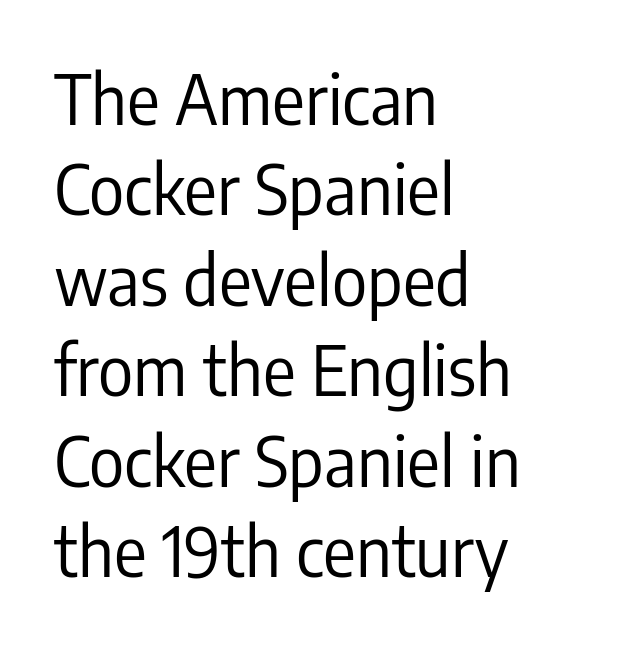
{"serif": "no", "italic": "no", "bold": "no", "weight": "regular", "width": "condensed", "stroke_contrast": "low", "x_height": "medium", "monospaced": "no", "underline": "no", "align": "left", "line_spacing": "normal", "line_spacing_ratio": 1.33, "letter_spacing": "normal", "letter_spacing_em": 0.0, "glyph_px": 68}
